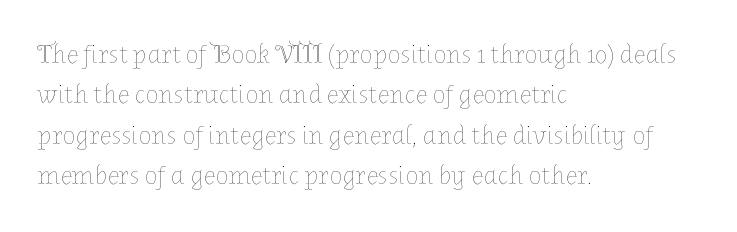
The passage shown stacks its lines at a standard gap. Students, note that the glyphs here touch the page at normal intervals. This reads as an unemphasized weight, regular at the heaviest. Typeset ragged right — the left edge is the straight one. No italicization has been applied; the sample stays upright.
